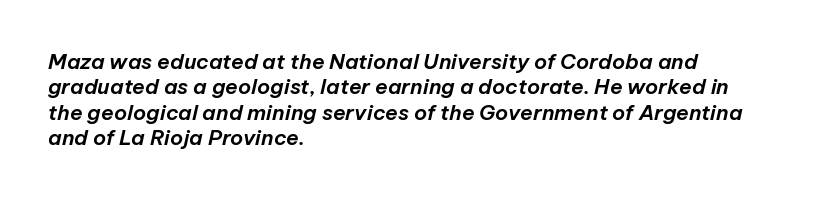
The image shows 21 px text type, italic (leaning right); set left-aligned, line spacing 1.21x, normal letter spacing, not underlined.
